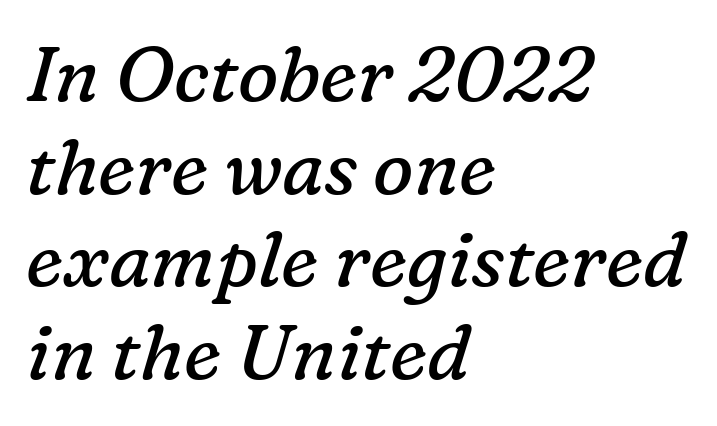
Q: Is the text bold? A: No.
Q: Is the text italic (slanted)? A: Yes, it leans right by about 16 degrees.
Q: Is the typeface a serif or a sans-serif typeface? A: Serif.
Q: Is the text underlined? A: No.
Q: How is the paragraph aligned? A: Left-aligned.
Q: Is the spacing between letters normal or unusually wide? A: Normal.
Q: Width (condensed, normal, or wide)? A: Normal.
Q: Stroke contrast? A: Low.
Q: x-height? A: Medium.
Q: Monospaced? A: No.
